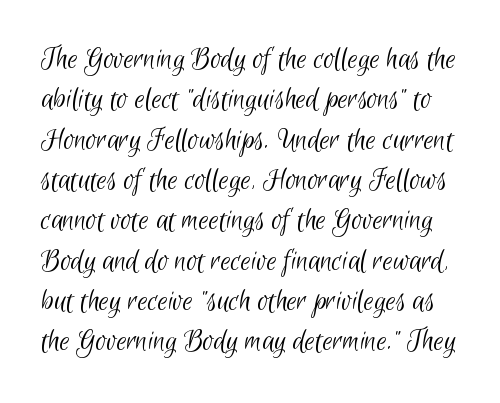
{"serif": "no", "bold": "no", "weight": "light", "width": "condensed", "stroke_contrast": "low", "x_height": "small", "monospaced": "no", "underline": "no", "line_spacing": "normal", "line_spacing_ratio": 1.26, "letter_spacing": "normal", "letter_spacing_em": 0.0, "glyph_px": 32}
